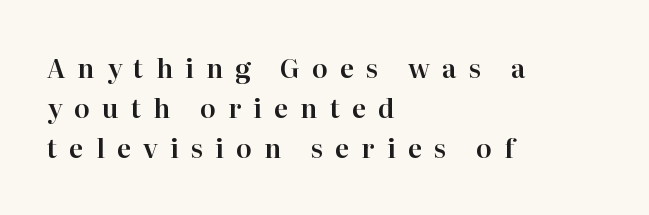
{"italic": "no", "underline": "no", "align": "left", "line_spacing": "normal", "line_spacing_ratio": 1.54, "letter_spacing": "wide", "letter_spacing_em": 0.47, "glyph_px": 26}
